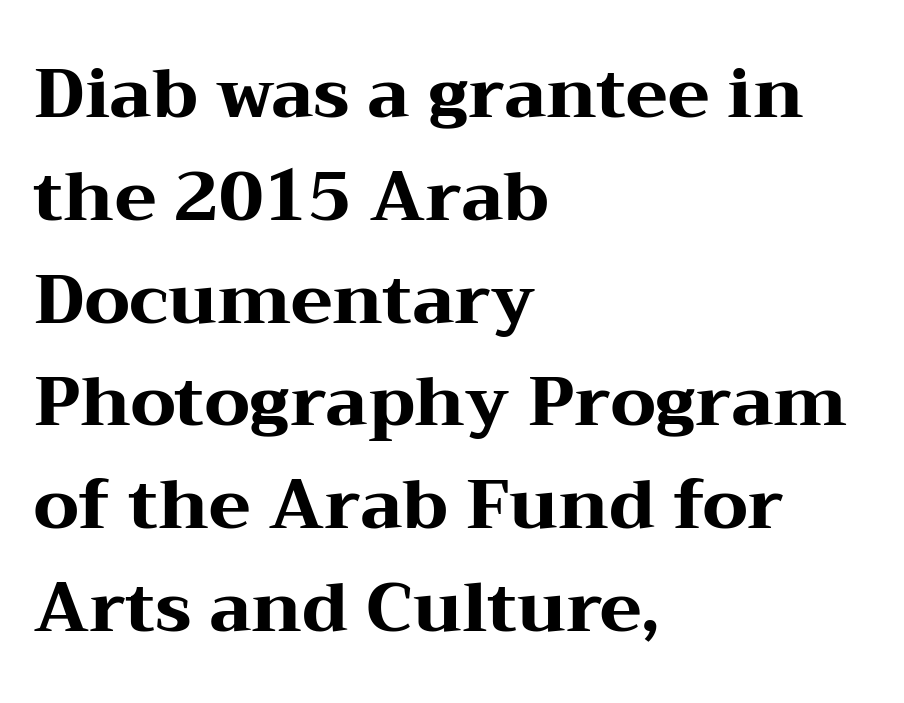
Q: Is the text bold? A: Yes.
Q: Is the text italic (slanted)? A: No, it is upright.
Q: Is the typeface a serif or a sans-serif typeface? A: Serif.
Q: Is the text underlined? A: No.
Q: How is the paragraph aligned? A: Left-aligned.
Q: Is the spacing between letters normal or unusually wide? A: Normal.
Q: Is the spacing between lines tight, normal or loose? A: Normal.
Q: Width (condensed, normal, or wide)? A: Wide.
Q: Stroke contrast? A: Medium.
Q: x-height? A: Medium.
Q: Monospaced? A: No.
